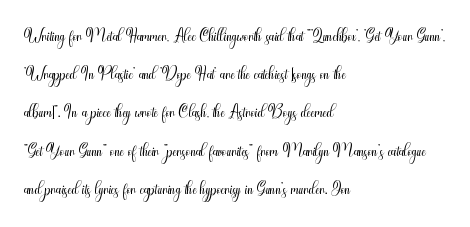
{"bold": "no", "underline": "no", "align": "left", "line_spacing": "normal", "line_spacing_ratio": 1.53, "letter_spacing": "normal", "letter_spacing_em": 0.0, "glyph_px": 25}
